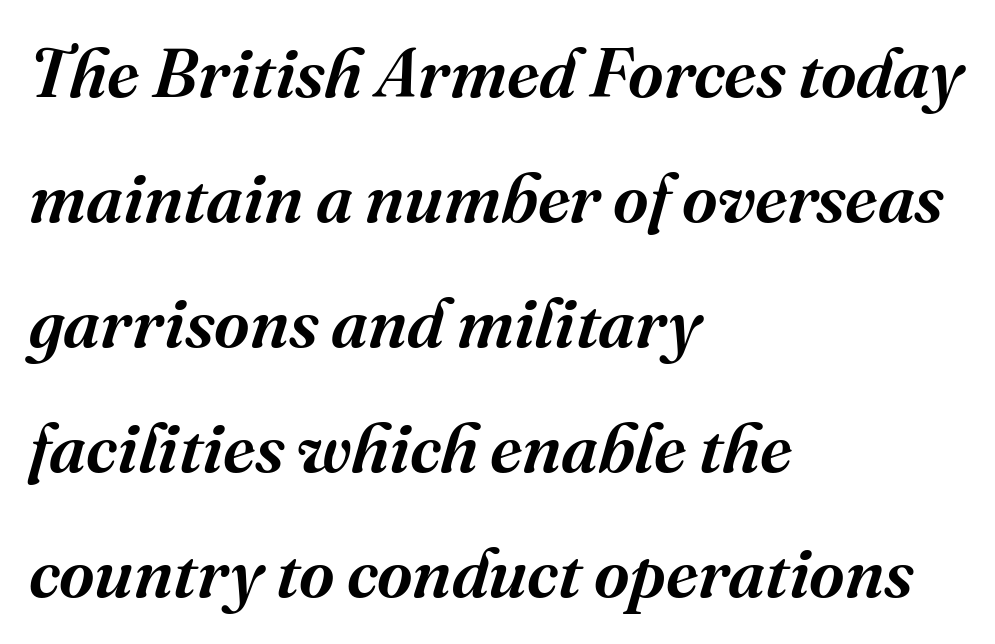
The image shows 69 px serif type, italic (leaning right); set left-aligned, line spacing 1.81x, normal letter spacing, not underlined; medium stroke contrast and a medium x-height.
